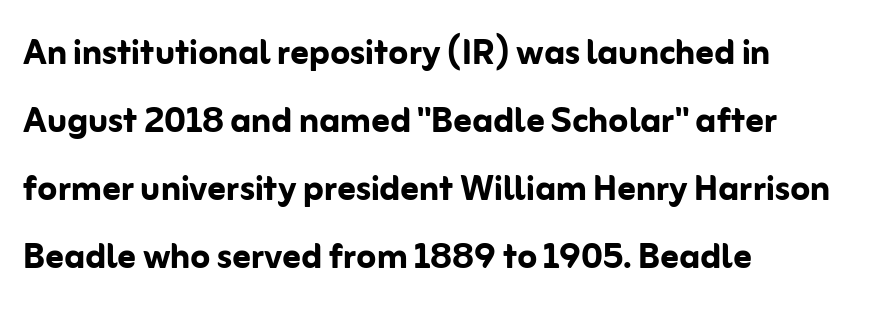
Vertical strokes here are truly vertical. Emphasis by weight is at full strength: bold. The paragraph shown leans on its left margin. These lines are rendered in a variable-pitch font. This is sans-serif lettering, the kind often seen on screens and signage. Each row of text sits above clean, open space.
